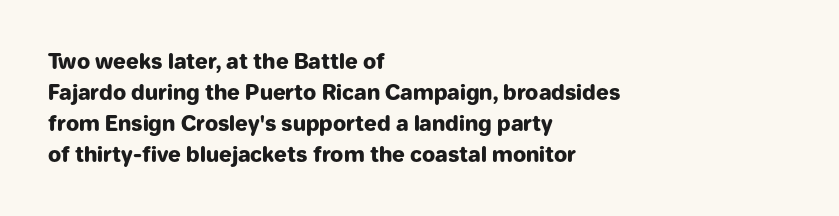
{"italic": "no", "bold": "yes", "underline": "no", "align": "left", "line_spacing": "normal", "line_spacing_ratio": 1.48, "letter_spacing": "normal", "letter_spacing_em": 0.0, "glyph_px": 21}
